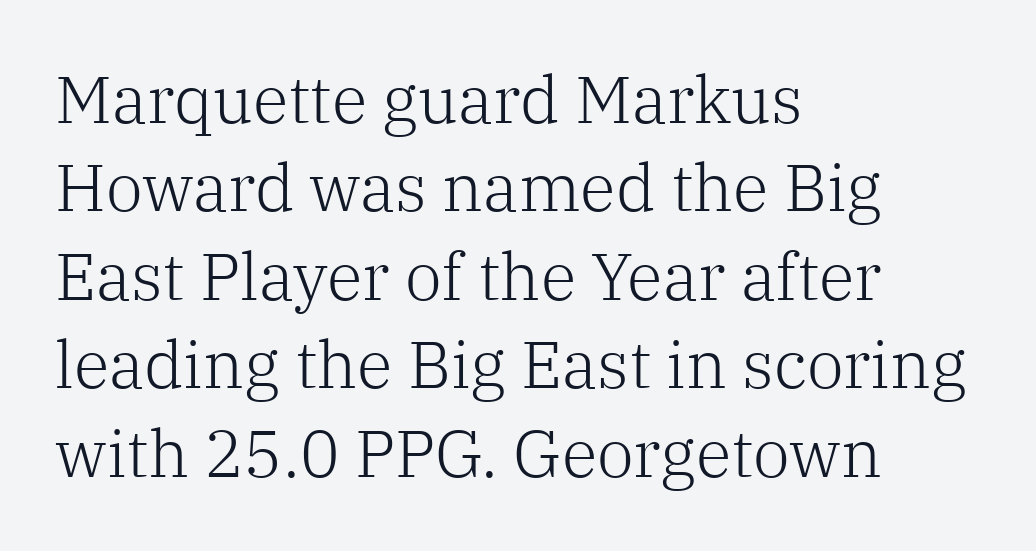
{"serif": "yes", "italic": "no", "bold": "no", "weight": "light", "width": "normal", "stroke_contrast": "low", "x_height": "medium", "monospaced": "no", "underline": "no", "align": "left", "line_spacing": "normal", "line_spacing_ratio": 1.34, "letter_spacing": "normal", "letter_spacing_em": 0.0, "glyph_px": 66}
